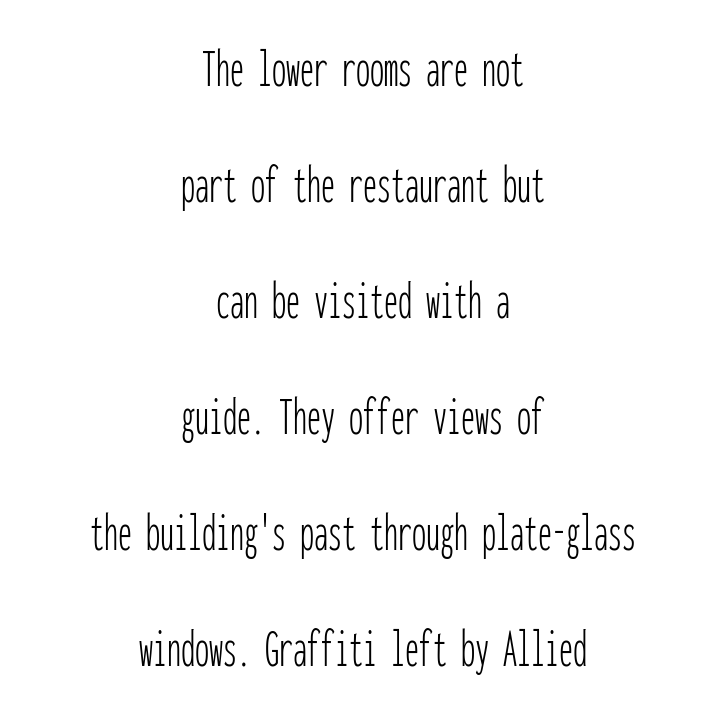
{"serif": "no", "italic": "no", "bold": "no", "weight": "thin", "width": "condensed", "stroke_contrast": "low", "x_height": "medium", "monospaced": "yes", "underline": "no", "align": "center", "line_spacing": "loose", "line_spacing_ratio": 2.07, "letter_spacing": "normal", "letter_spacing_em": 0.0, "glyph_px": 56}
